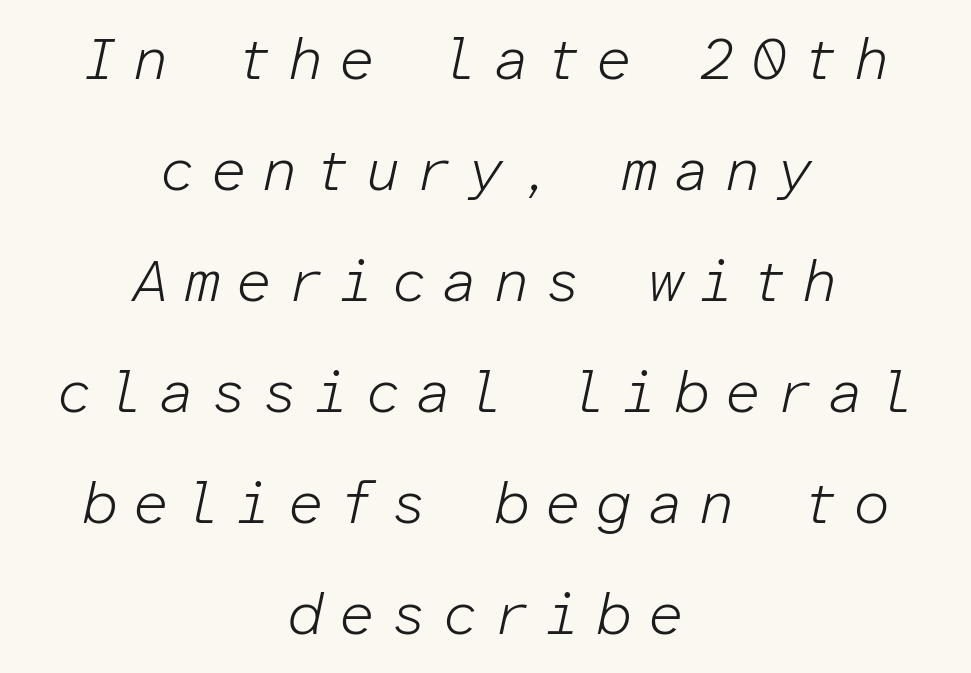
Q: Is the text bold? A: No.
Q: Is the text italic (slanted)? A: Yes, it leans right by about 12 degrees.
Q: Is the text underlined? A: No.
Q: How is the paragraph aligned? A: Centered.
Q: Is the spacing between letters normal or unusually wide? A: Unusually wide.
Q: Width (condensed, normal, or wide)? A: Normal.
Q: Stroke contrast? A: Low.
Q: x-height? A: Medium.
Q: Monospaced? A: Yes.
